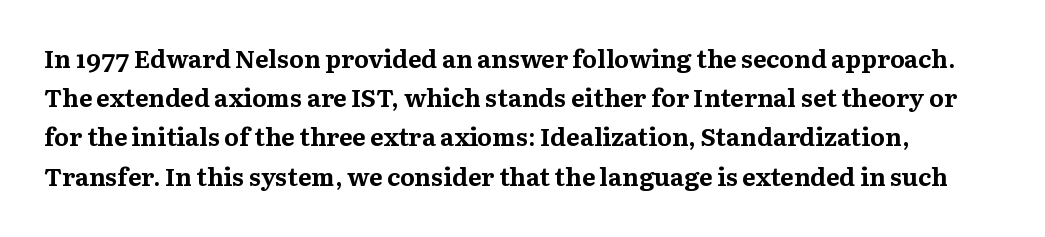
The image shows 25 px bold type, upright; set normal line spacing (1.57x), normal letter spacing, not underlined.
